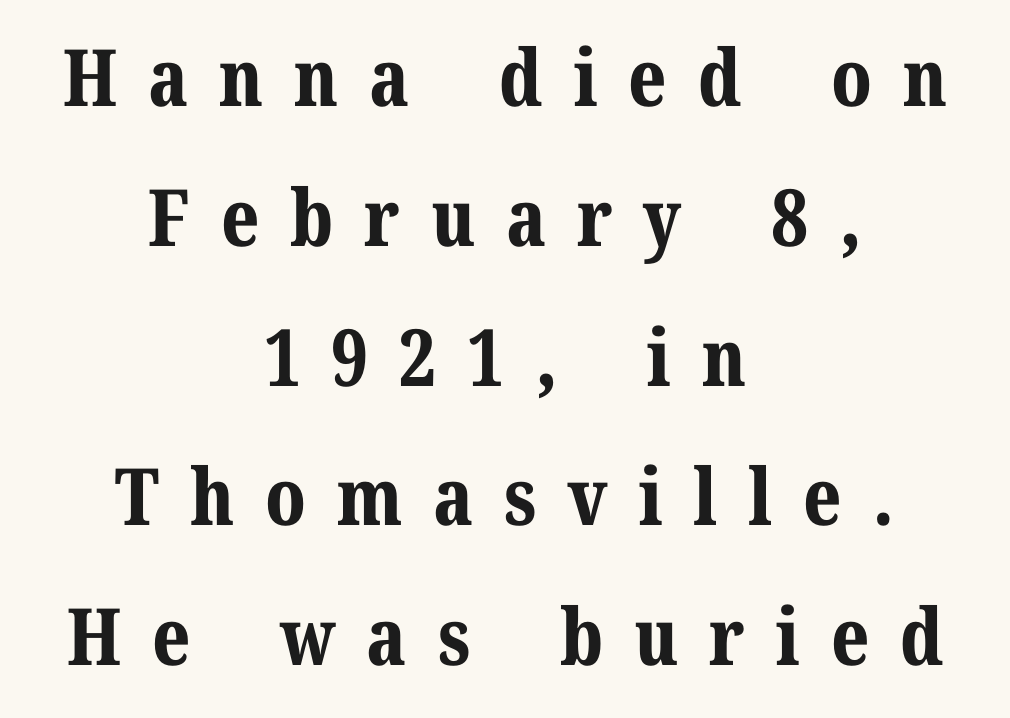
Check the space under the baseline: it is left empty. Notice how the stems are strictly vertical — no italics here. The type is letterspaced generously, with wide tracking. The rendering uses a bold face; every stroke is thick and dark. The rendering positions every line midway between the sides.
